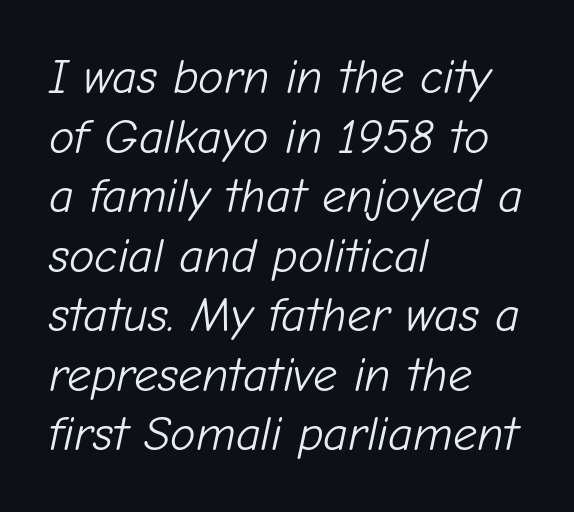
This sample uses an oblique cut, with every glyph tilted off the vertical. Varying glyph widths throughout — classic text-font behaviour. Reading down the block, your eye returns to a fixed left position each line. The line texture is even and compact thanks to regular tracking. No letter is thick-stroked: the sample isn't bold. Anything drawn beneath the words? Only blank space.
